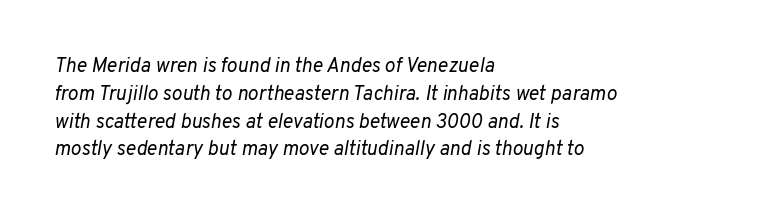
Q: Is the text bold? A: No.
Q: Is the text italic (slanted)? A: Yes, it leans right by about 10 degrees.
Q: Is the text underlined? A: No.
Q: How is the paragraph aligned? A: Left-aligned.
Q: Is the spacing between letters normal or unusually wide? A: Normal.
Q: Is the spacing between lines tight, normal or loose? A: Normal.
